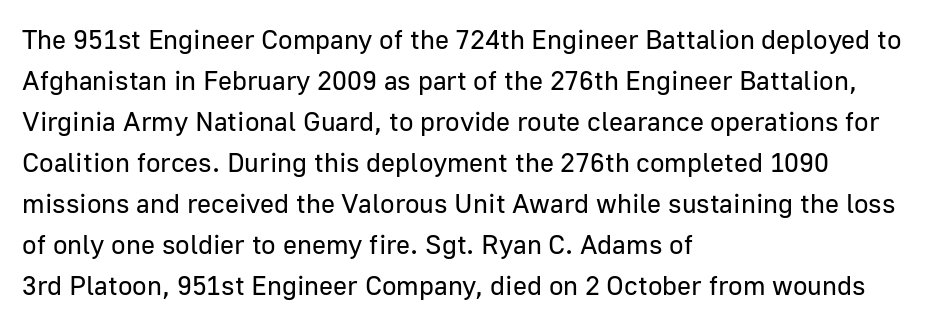
Q: Is the text bold? A: No.
Q: Is the text italic (slanted)? A: No, it is upright.
Q: Is the text underlined? A: No.
Q: How is the paragraph aligned? A: Left-aligned.
Q: Is the spacing between letters normal or unusually wide? A: Normal.
Q: Is the spacing between lines tight, normal or loose? A: Normal.
